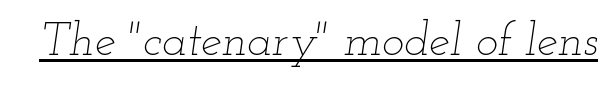
Q: Is the text bold? A: No.
Q: Is the text italic (slanted)? A: Yes, it leans right by about 12 degrees.
Q: Is the text underlined? A: Yes.
Q: Is the spacing between letters normal or unusually wide? A: Normal.
Q: Width (condensed, normal, or wide)? A: Wide.
Q: Stroke contrast? A: Low.
Q: x-height? A: Small.
Q: Monospaced? A: No.
